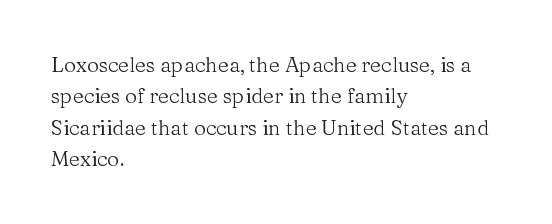
Each row of text sits above clean, open space. Italic? Not at all — the glyphs are vertical. Typeset ragged right — the left edge is the straight one. Each word holds together tightly as a unit, with standard inter-letter gaps. Interline gaps are of average width in this sample.
